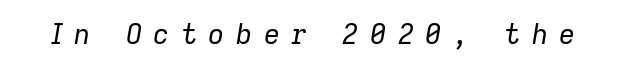
The horizontal fit of the characters is loose and conspicuously gappy. Italic? Definitely — the glyphs are oblique. The weight tops out at a normal text grade. The passage shown is typed in a proportional face where columns would drift. Plain, unruled lines of type.
